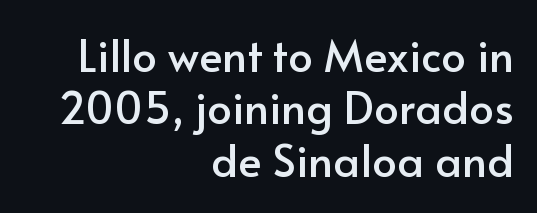
Here the glyphs are tracked normally, forming tight word shapes. Beneath every word, the page is bare. Is this a sans? Yes — the strokes have no serifs. Notice how the passage keeps a crisp vertical edge on the right only.
